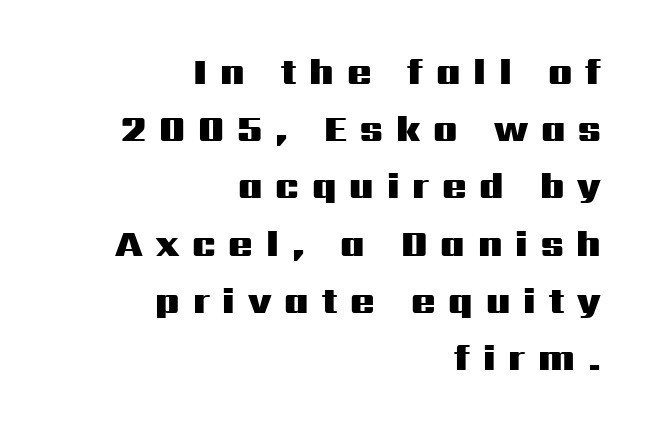
The image shows 36 px heavy, wide sans-serif type, upright; set right-aligned, normal line spacing (1.59x), unusually wide letter spacing (+0.36 em), not underlined; medium stroke contrast and a medium x-height.
